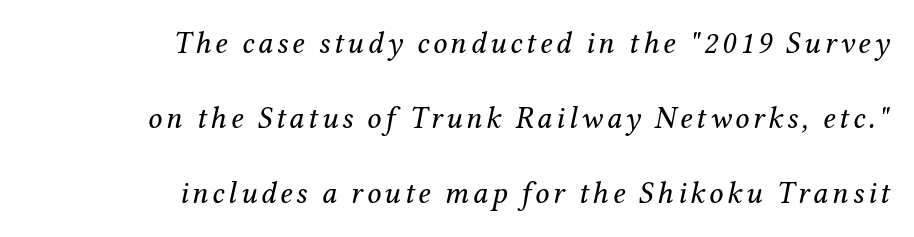
The image shows 31 px regular-weight serif type, italic (leaning right); set right-aligned, loose line spacing (2.42x), not underlined; medium stroke contrast and a medium x-height.
